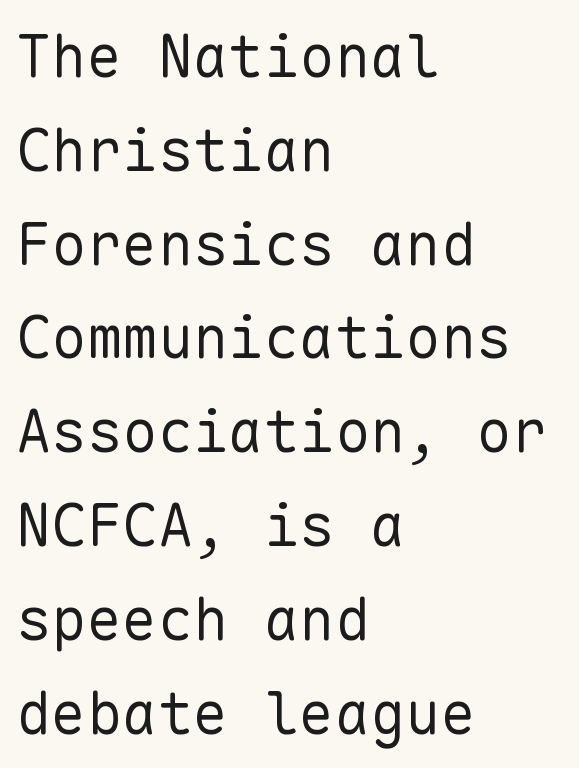
The image shows 59 px regular-weight sans-serif type, upright, monospaced; set left-aligned, normal line spacing (1.59x), normal letter spacing, not underlined; low stroke contrast and a medium x-height.
